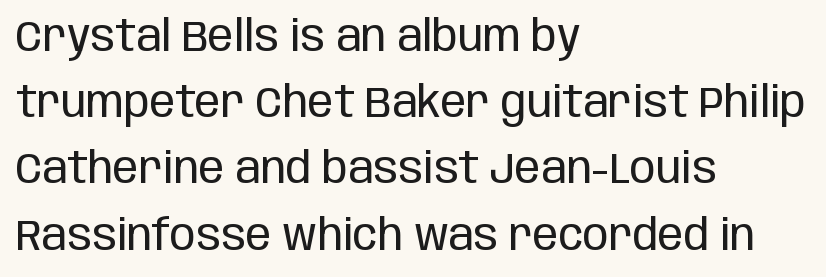
The image shows 43 px regular-weight, condensed sans-serif type, upright; set left-aligned, normal line spacing (1.54x), normal letter spacing, not underlined; low stroke contrast and a large x-height.
